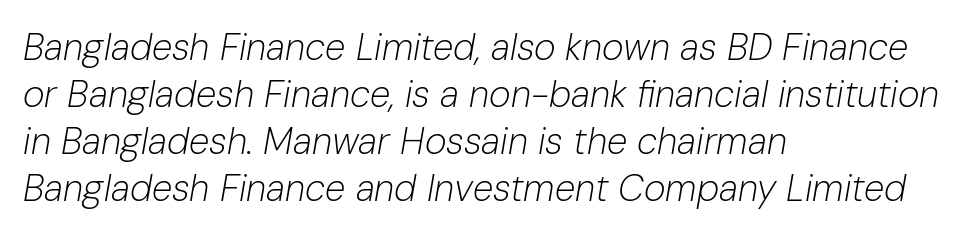
Visually the block forms a straight wall on the left and a jagged coastline on the right. Is this a fixed-width face? No — the glyphs have proportional, varying widths. No extra tracking has been applied to these lines. The font is comparable to plain body text, perhaps lighter. Style check: oblique.
